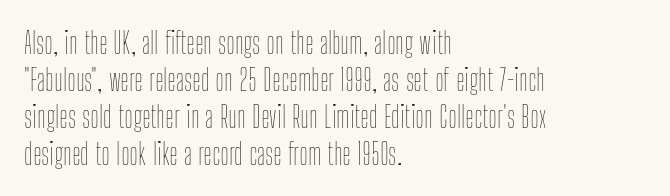
The image shows 30 px thin, condensed type, upright; set left-aligned, line spacing 1.23x, normal letter spacing, not underlined; low stroke contrast and a medium x-height.
